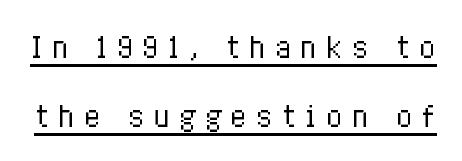
The image shows 28 px regular-weight, condensed type, upright; set loose line spacing (2.46x), unusually wide letter spacing (+0.31 em), underlined; low stroke contrast and a medium x-height.
